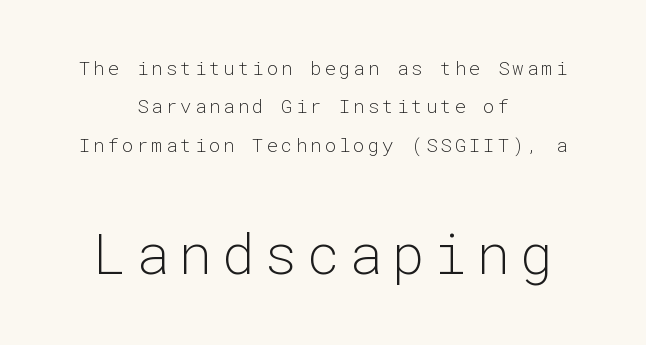
The image shows 56 px light sans-serif type, upright, monospaced; set centered, loose line spacing (2.02x), not underlined; the second (bottom) block is 2.95x larger; low stroke contrast and a medium x-height.
